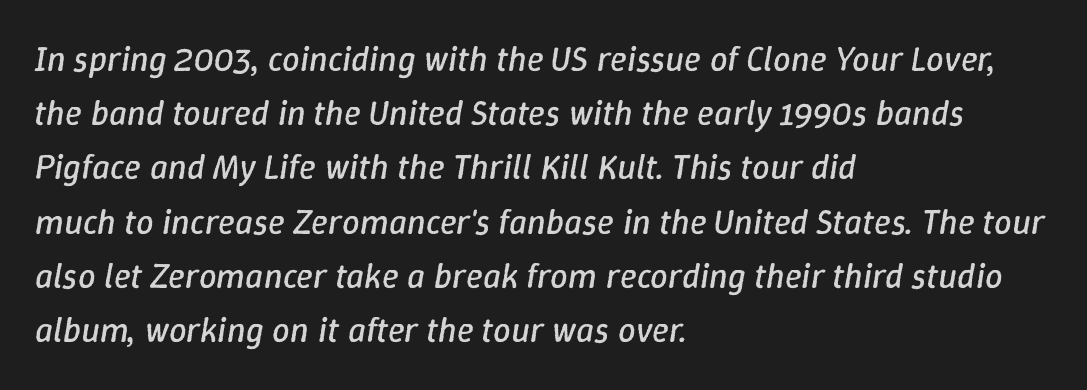
{"italic": "yes", "lean": "right", "slant_degrees": 9, "bold": "no", "weight": "regular", "width": "normal", "stroke_contrast": "low", "x_height": "medium", "monospaced": "no", "underline": "no", "align": "left", "line_spacing": "normal", "line_spacing_ratio": 1.55, "letter_spacing": "normal", "letter_spacing_em": 0.0, "glyph_px": 35}
